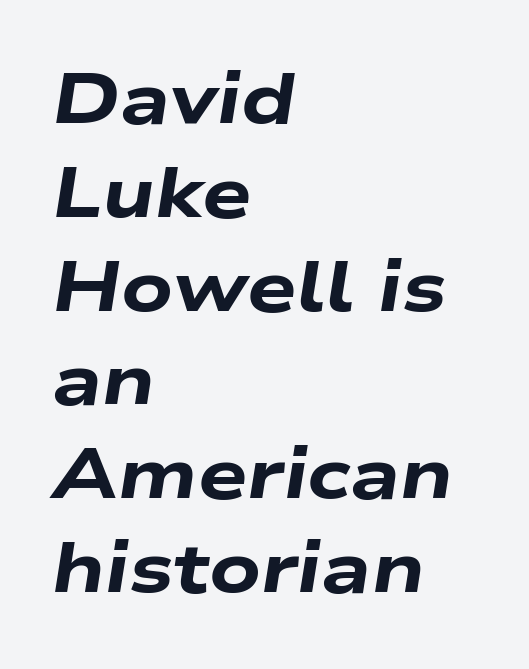
{"italic": "yes", "lean": "right", "slant_degrees": 9, "bold": "yes", "weight": "heavy", "width": "wide", "stroke_contrast": "low", "x_height": "medium", "monospaced": "no", "underline": "no", "align": "left", "line_spacing": "normal", "line_spacing_ratio": 1.34, "letter_spacing": "normal", "letter_spacing_em": 0.0, "glyph_px": 70}
